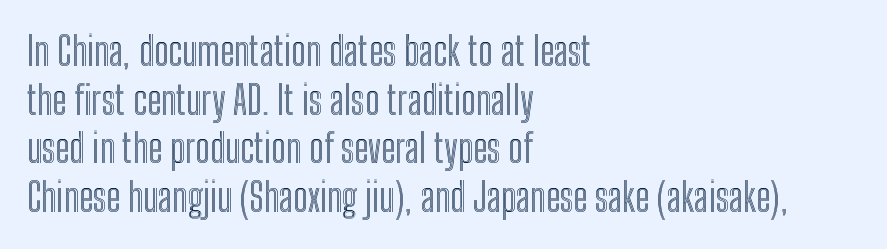
Q: Is the text italic (slanted)? A: No, it is upright.
Q: Is the text underlined? A: No.
Q: How is the paragraph aligned? A: Left-aligned.
Q: Is the spacing between letters normal or unusually wide? A: Normal.
Q: Is the spacing between lines tight, normal or loose? A: Normal.
Q: Width (condensed, normal, or wide)? A: Condensed.
Q: x-height? A: Medium.
Q: Monospaced? A: No.
